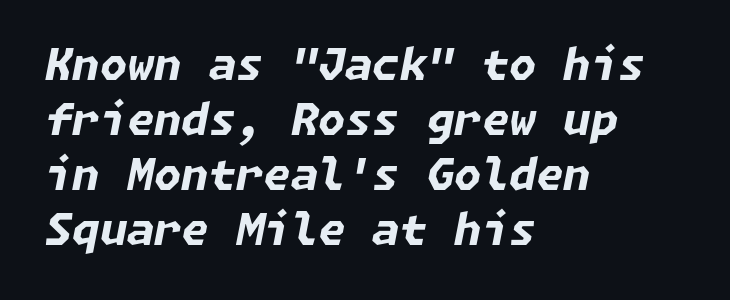
Bare-footed words on every line. Notice how thick the strokes are: this is what a full bold looks like. The ragged edge is on the right, which tells us the setting is flush left. The axis of the letterforms is tilted away from vertical.
